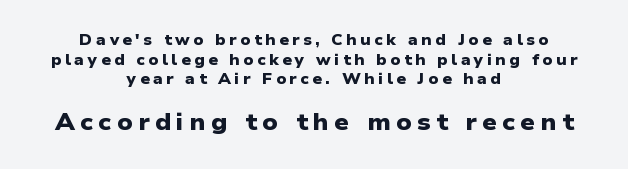
Q: Is the text bold? A: Yes.
Q: Is the text underlined? A: No.
Q: How is the paragraph aligned? A: Centered.
Q: Is the spacing between letters normal or unusually wide? A: Unusually wide.
Q: Is the spacing between lines tight, normal or loose? A: Normal.
Q: Which block of text is set in a larger size, the first (top) or the second (bottom)? A: The second (bottom) one.
